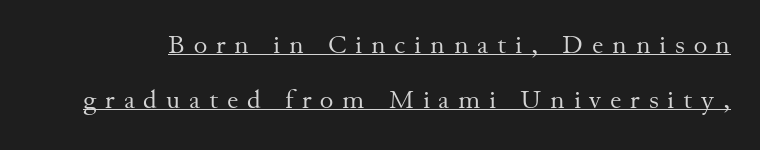
The image shows 26 px text type, upright; set loose line spacing (2.12x), unusually wide letter spacing (+0.34 em), underlined.
